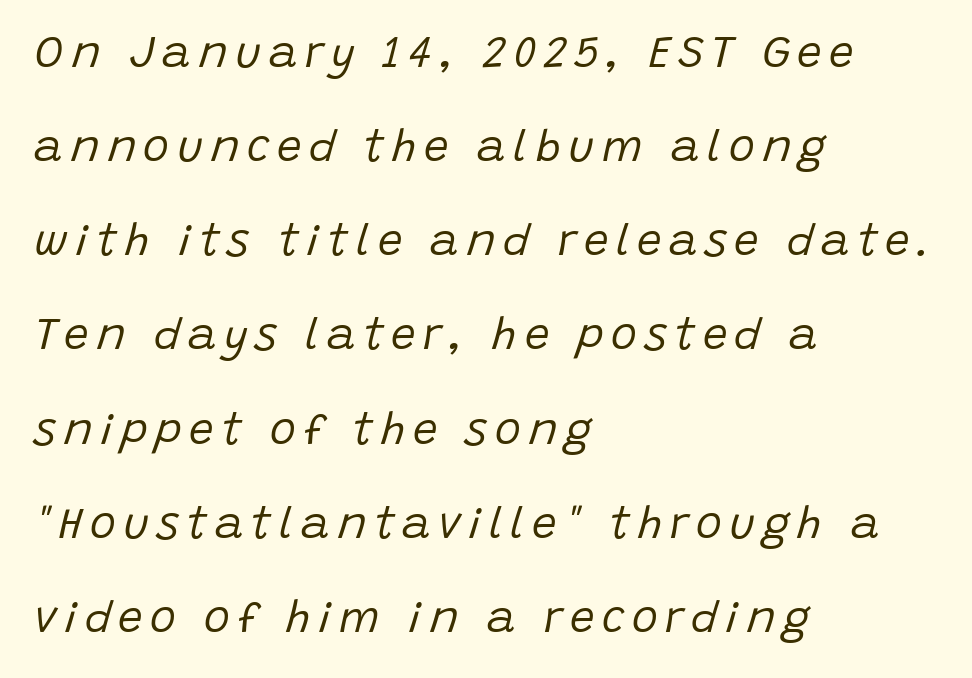
Q: Is the text bold? A: No.
Q: Is the text italic (slanted)? A: Yes, it leans right by about 15 degrees.
Q: Is the text underlined? A: No.
Q: How is the paragraph aligned? A: Left-aligned.
Q: Is the spacing between lines tight, normal or loose? A: Loose.
Q: Width (condensed, normal, or wide)? A: Normal.
Q: Stroke contrast? A: Low.
Q: x-height? A: Large.
Q: Monospaced? A: No.
